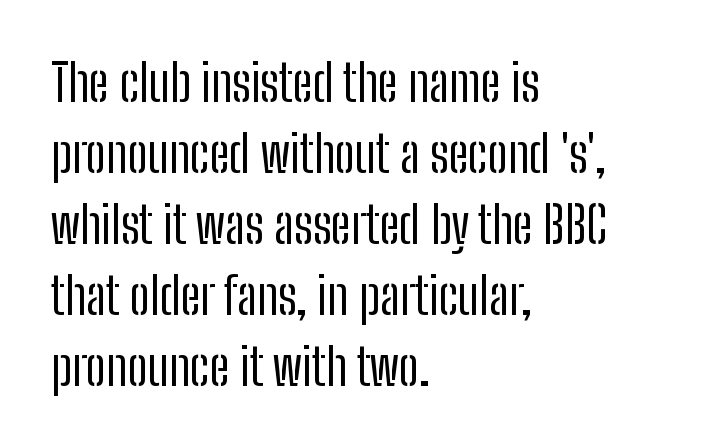
The image shows 51 px regular-weight, condensed sans-serif type, upright; set left-aligned, normal line spacing (1.39x), normal letter spacing, not underlined; low stroke contrast and a medium x-height.
